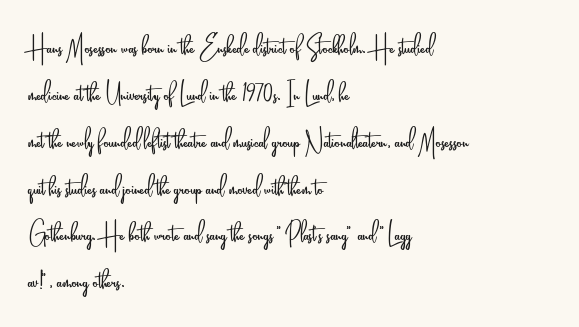
{"serif": "no", "bold": "no", "weight": "light", "width": "condensed", "stroke_contrast": "low", "x_height": "small", "monospaced": "no", "underline": "no", "align": "left", "line_spacing": "normal", "line_spacing_ratio": 1.42, "letter_spacing": "normal", "letter_spacing_em": 0.0, "glyph_px": 33}
